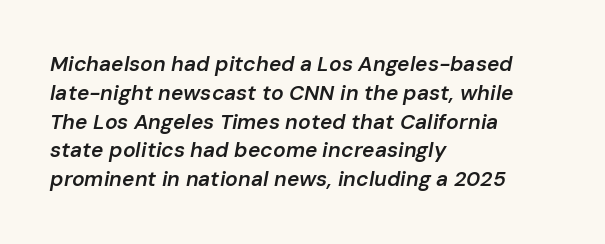
{"italic": "yes", "lean": "right", "slant_degrees": 10, "bold": "semi", "underline": "no", "align": "left", "line_spacing": "normal", "line_spacing_ratio": 1.37, "letter_spacing": "normal", "letter_spacing_em": 0.0, "glyph_px": 21}
